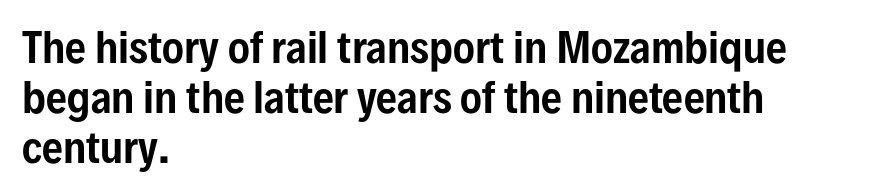
Looks like regular typesetting: each glyph gets only the width it needs. The type sits square on the baseline with zero lean. A typesetter would label this face a sans. What stands out about the letter spacing? Nothing — it is the standard amount. Line starts are locked; line ends wander. The string is rendered with underlining switched off.
